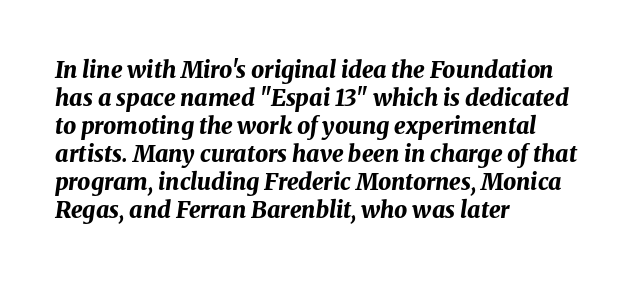
Q: Is the text bold? A: Yes.
Q: Is the text italic (slanted)? A: Yes, it leans right by about 8 degrees.
Q: Is the text underlined? A: No.
Q: How is the paragraph aligned? A: Left-aligned.
Q: Is the spacing between letters normal or unusually wide? A: Normal.
